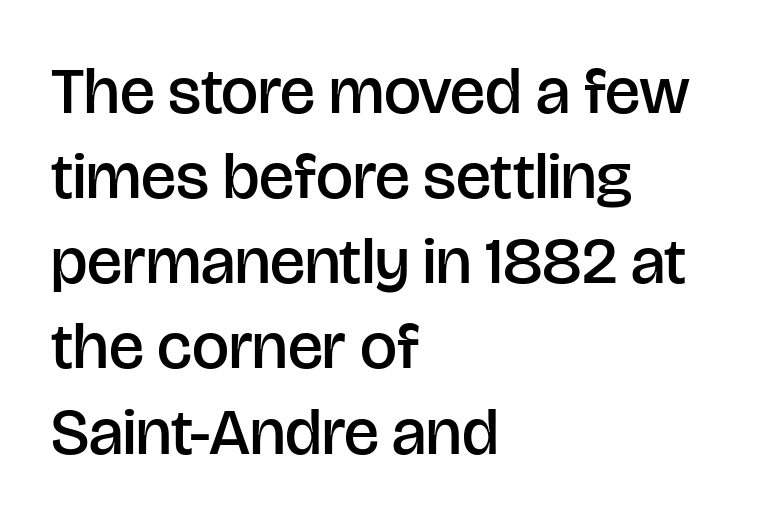
Horizontal alignment here is leftward, the default for most running prose. Observe the ordinary spacing: letters are neighbours, not strangers. Regarding serifs, this sample does without them. One glance says typical: line gaps are just what's usual. A bare baseline throughout the passage. The typography opts for an upright posture over an oblique one.
